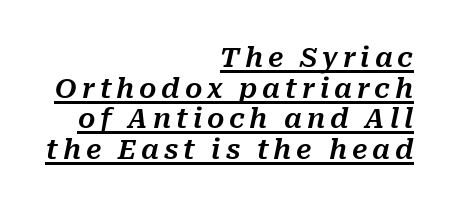
{"italic": "yes", "lean": "right", "slant_degrees": 10, "underline": "yes", "align": "right", "line_spacing": "tight", "line_spacing_ratio": 1.13, "glyph_px": 27}
